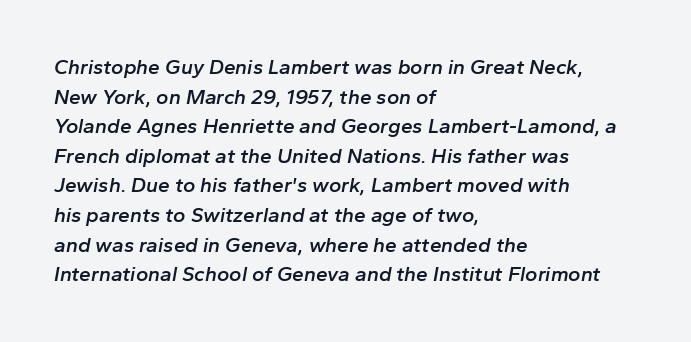
A classic flush-left, rag-right setting is used for this passage. Bare-footed words on every line. Between one letter and the next there's only the usual sliver of space. Interline gaps are of average width in this sample.
